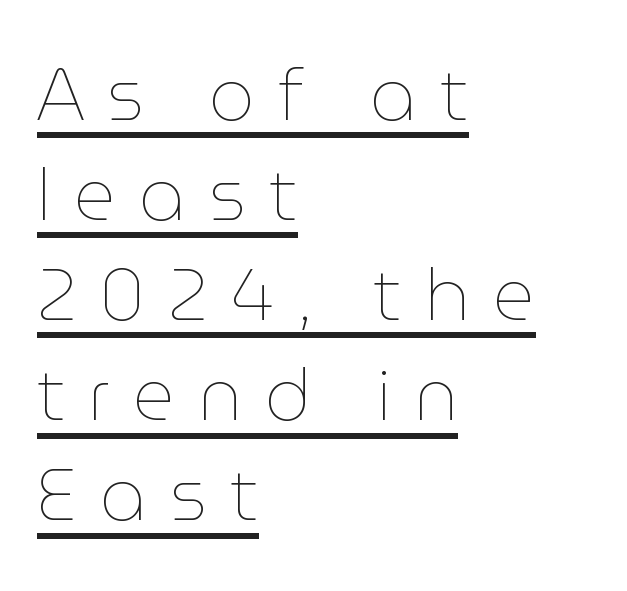
Q: Is the text bold? A: No.
Q: Is the text italic (slanted)? A: No, it is upright.
Q: Is the text underlined? A: Yes.
Q: How is the paragraph aligned? A: Left-aligned.
Q: Is the spacing between letters normal or unusually wide? A: Unusually wide.
Q: Is the spacing between lines tight, normal or loose? A: Normal.
Q: Width (condensed, normal, or wide)? A: Normal.
Q: Stroke contrast? A: Low.
Q: x-height? A: Medium.
Q: Monospaced? A: No.
